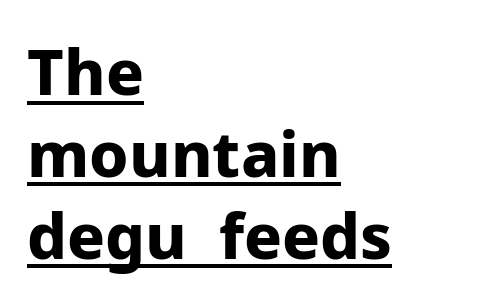
This is the regular roman posture of the typeface. You can see a thin bar hugging the bottom of the glyphs. Look at the tracking — it's just the regular setting, nothing added. Is the type bold? Yes — the strokes are clearly thick and heavy.
